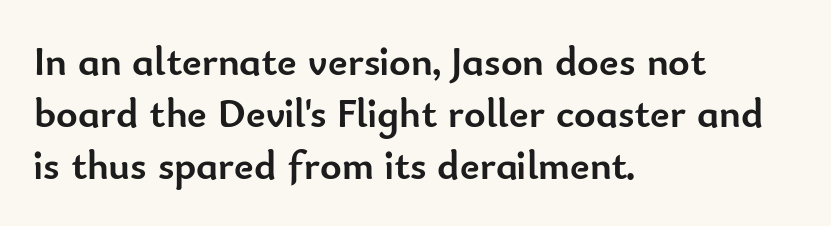
{"serif": "no", "italic": "no", "bold": "yes", "weight": "semibold", "width": "normal", "stroke_contrast": "low", "x_height": "small", "monospaced": "no", "underline": "no", "align": "left", "line_spacing": "normal", "line_spacing_ratio": 1.27, "letter_spacing": "normal", "letter_spacing_em": 0.0, "glyph_px": 41}
